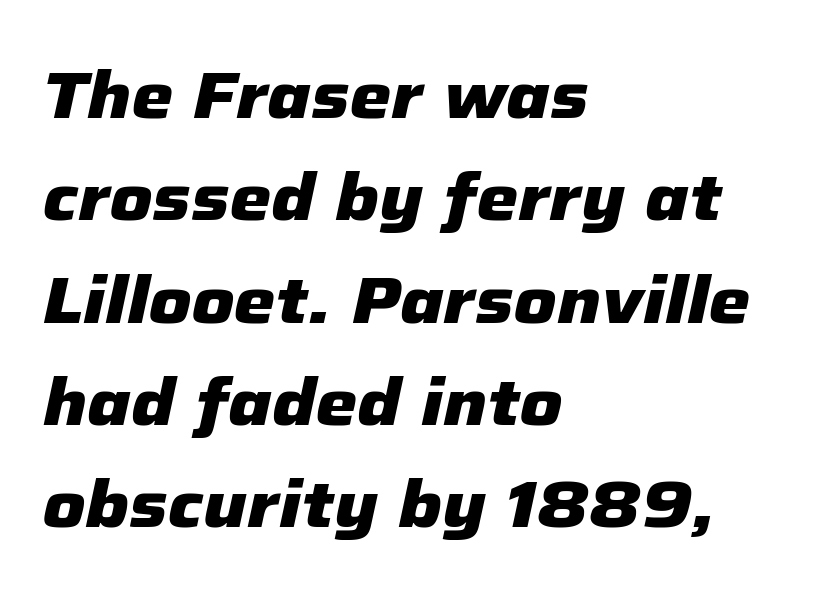
Lines of text with bare space underneath. Regular leading. Strokes here are thick enough to call this a true bold. No extra tracking has been applied to these lines.
